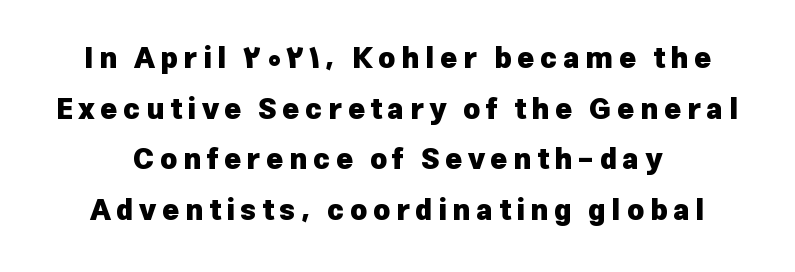
The image shows 29 px heavy sans-serif type, upright; set centered, line spacing 1.75x, not underlined; low stroke contrast and a medium x-height.
